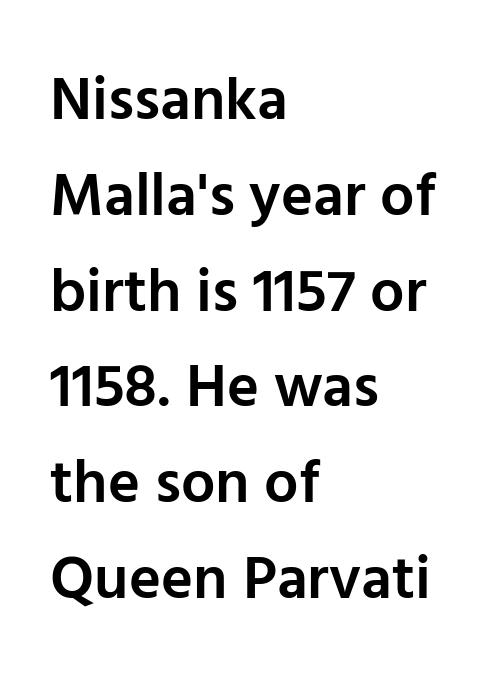
Q: Is the text bold? A: Semi-bold.
Q: Is the text italic (slanted)? A: No, it is upright.
Q: Is the typeface a serif or a sans-serif typeface? A: Sans-serif.
Q: Is the text underlined? A: No.
Q: How is the paragraph aligned? A: Left-aligned.
Q: Is the spacing between letters normal or unusually wide? A: Normal.
Q: Is the spacing between lines tight, normal or loose? A: Normal.
Q: Width (condensed, normal, or wide)? A: Normal.
Q: Stroke contrast? A: Low.
Q: x-height? A: Medium.
Q: Monospaced? A: No.
